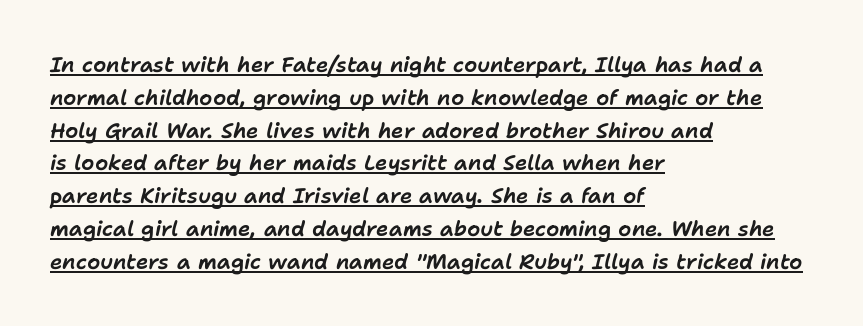
Notice how descenders clear the ascenders below comfortably — that's standard leading. These lines keep a tight, regular rhythm from letter to letter. Designer's note — italics engaged. Line beginnings align vertically; line endings do not. This is underlined copy, the kind a proofreader might mark for attention.
